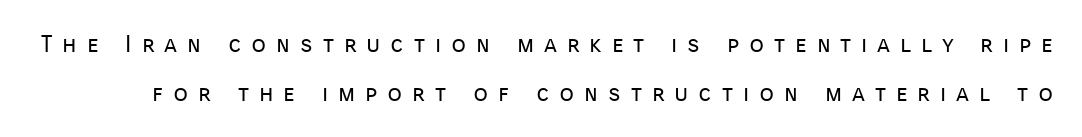
This reads as an unemphasized weight, regular at the heaviest. The rendering inserts visible extra space after every character. Every character sits straight up, as roman type does. Quick note: underline off. Does the leading feel generous? Absolutely, it's lavish.
